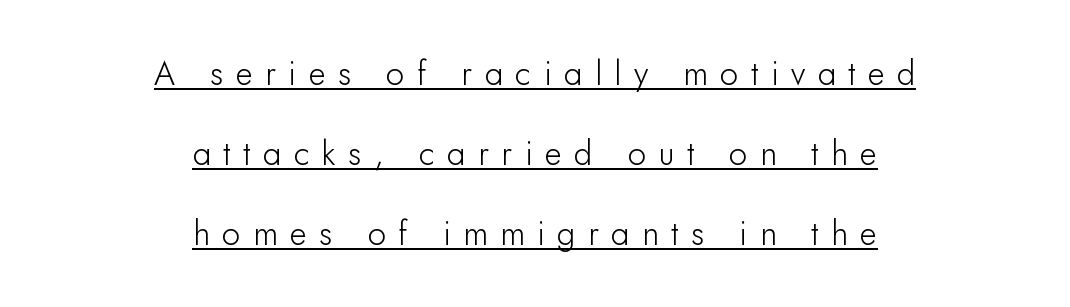
Q: Is the text italic (slanted)? A: No, it is upright.
Q: Is the typeface a serif or a sans-serif typeface? A: Sans-serif.
Q: Is the text underlined? A: Yes.
Q: How is the paragraph aligned? A: Centered.
Q: Is the spacing between letters normal or unusually wide? A: Unusually wide.
Q: Is the spacing between lines tight, normal or loose? A: Loose.
Q: Width (condensed, normal, or wide)? A: Normal.
Q: Stroke contrast? A: Low.
Q: x-height? A: Small.
Q: Monospaced? A: No.
